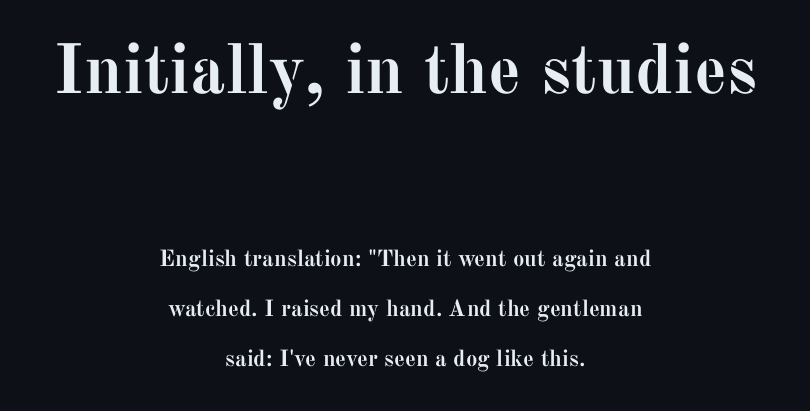
Q: Is the text bold? A: Yes.
Q: Is the text italic (slanted)? A: No, it is upright.
Q: Is the typeface a serif or a sans-serif typeface? A: Serif.
Q: Is the text underlined? A: No.
Q: How is the paragraph aligned? A: Centered.
Q: Is the spacing between letters normal or unusually wide? A: Normal.
Q: Is the spacing between lines tight, normal or loose? A: Loose.
Q: Which block of text is set in a larger size, the first (top) or the second (bottom)? A: The first (top) one.
Q: Width (condensed, normal, or wide)? A: Normal.
Q: Stroke contrast? A: Medium.
Q: x-height? A: Medium.
Q: Monospaced? A: No.
